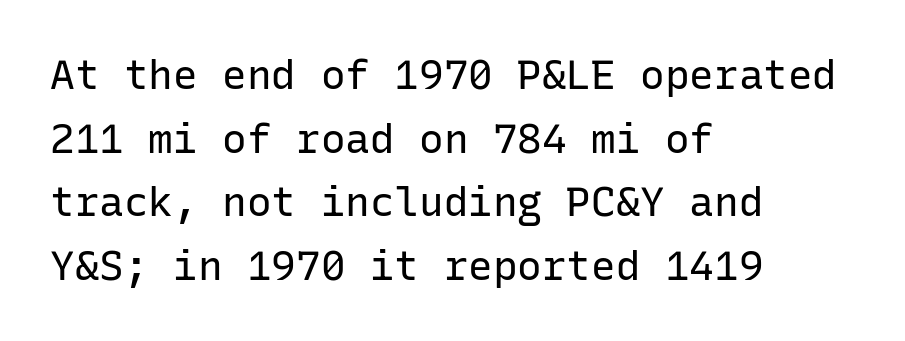
{"serif": "no", "italic": "no", "bold": "no", "weight": "regular", "width": "normal", "stroke_contrast": "low", "x_height": "medium", "monospaced": "yes", "underline": "no", "align": "left", "line_spacing": "normal", "line_spacing_ratio": 1.55, "letter_spacing": "normal", "letter_spacing_em": 0.0, "glyph_px": 41}
